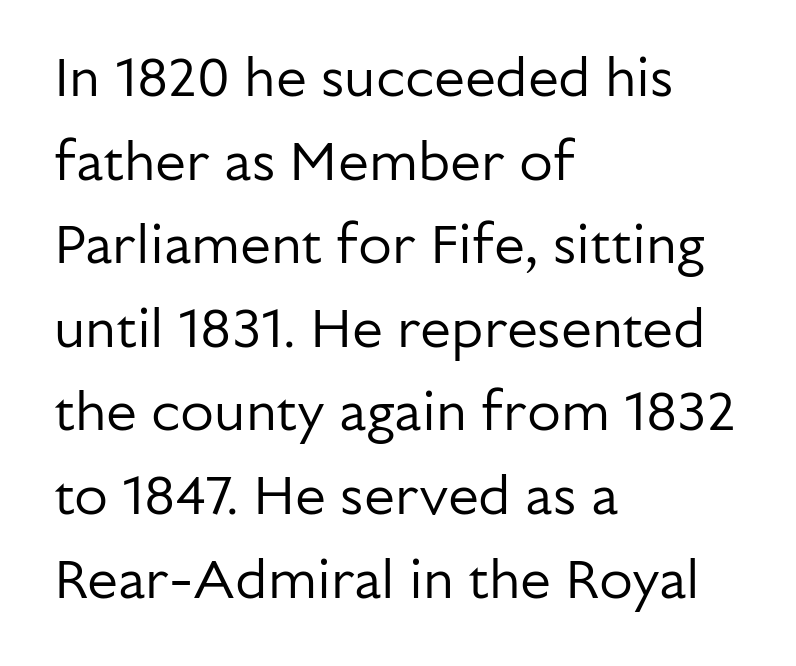
Q: Is the text bold? A: No.
Q: Is the text italic (slanted)? A: No, it is upright.
Q: Is the typeface a serif or a sans-serif typeface? A: Sans-serif.
Q: Is the text underlined? A: No.
Q: How is the paragraph aligned? A: Left-aligned.
Q: Is the spacing between letters normal or unusually wide? A: Normal.
Q: Is the spacing between lines tight, normal or loose? A: Normal.
Q: Width (condensed, normal, or wide)? A: Normal.
Q: Stroke contrast? A: Low.
Q: x-height? A: Medium.
Q: Monospaced? A: No.
